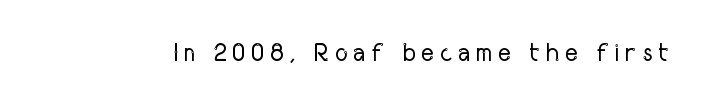
The image shows 25 px text type, upright; set unusually wide letter spacing (+0.21 em), not underlined.
